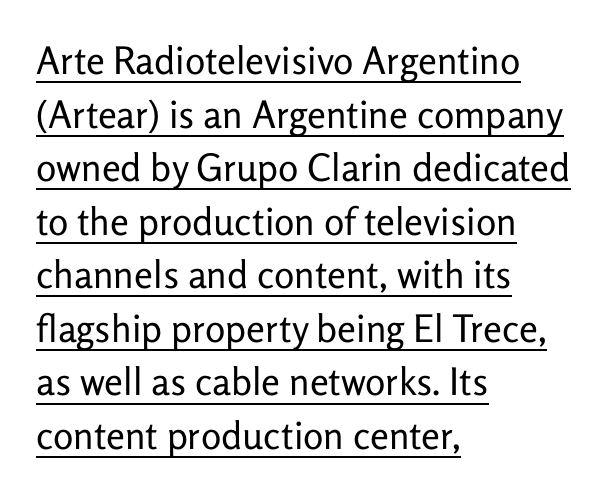
The image shows 38 px regular-weight sans-serif type, upright; set left-aligned, normal line spacing (1.41x), normal letter spacing, underlined; low stroke contrast and a medium x-height.
